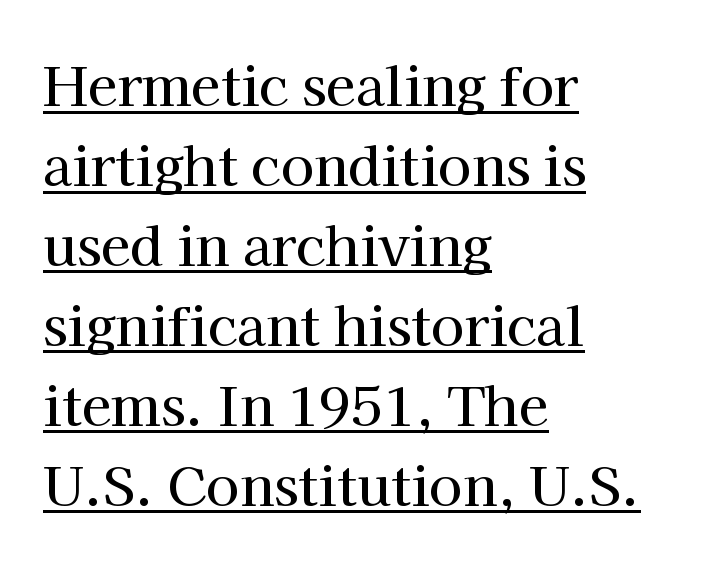
Q: Is the text italic (slanted)? A: No, it is upright.
Q: Is the typeface a serif or a sans-serif typeface? A: Serif.
Q: Is the text underlined? A: Yes.
Q: How is the paragraph aligned? A: Left-aligned.
Q: Is the spacing between letters normal or unusually wide? A: Normal.
Q: Is the spacing between lines tight, normal or loose? A: Normal.
Q: Width (condensed, normal, or wide)? A: Normal.
Q: Stroke contrast? A: High.
Q: x-height? A: Medium.
Q: Monospaced? A: No.
